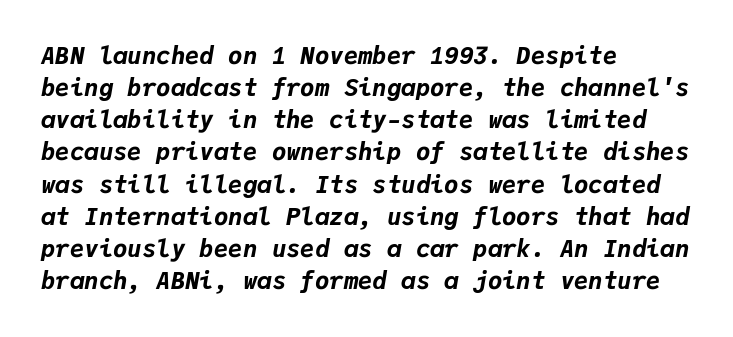
Q: Is the text bold? A: Yes.
Q: Is the text italic (slanted)? A: Yes, it leans right by about 9 degrees.
Q: Is the text underlined? A: No.
Q: How is the paragraph aligned? A: Left-aligned.
Q: Is the spacing between letters normal or unusually wide? A: Normal.
Q: Is the spacing between lines tight, normal or loose? A: Normal.
